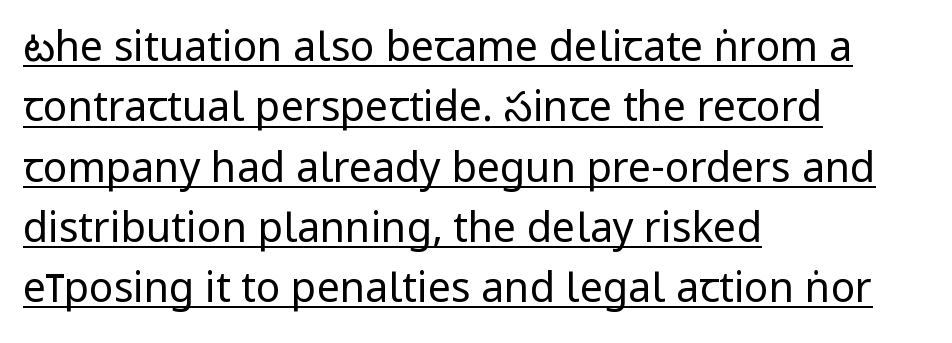
Vertical spacing — default. A continuous stroke trails under the words, as in a hyperlink. Caption: standard tracking, unaltered. Characters remain perfectly vertical along every line. Font category for this specimen: sans-serif.
